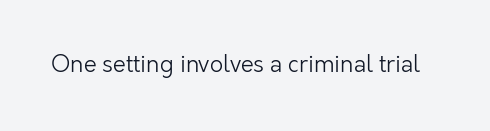
Q: Is the text bold? A: No.
Q: Is the text italic (slanted)? A: No, it is upright.
Q: Is the text underlined? A: No.
Q: Is the spacing between letters normal or unusually wide? A: Normal.
